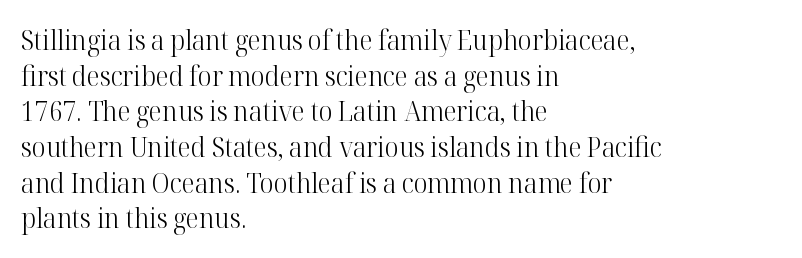
Notice how descenders clear the ascenders below comfortably — that's standard leading. Rule under the text: the space is simply empty. This rendering uses left alignment, leaving the right contour irregular. The type sits square on the baseline with zero lean. The font sits on the lighter half of the weight spectrum, regular included. The gaps between neighbouring characters are ordinary and unremarkable.
